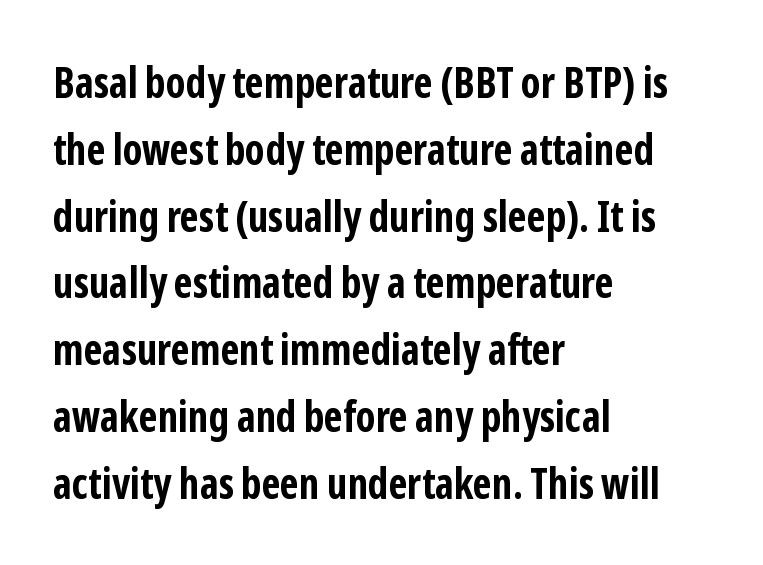
The image shows 42 px bold, condensed sans-serif type, upright; set left-aligned, normal line spacing (1.59x), normal letter spacing, not underlined; low stroke contrast and a medium x-height.
